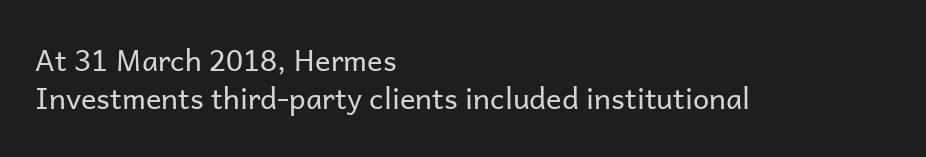
Each line starts at the same left margin while the right side varies. Letters rest on an invisible, unmarked baseline. Does extra space separate the letters? No, they use regular spacing. A typesetter would call this leading conventional body-copy spacing.
